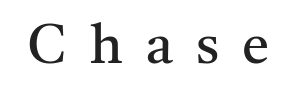
The image shows 55 px regular-weight serif type, upright; set unusually wide letter spacing (+0.42 em), not underlined; medium stroke contrast and a medium x-height.
